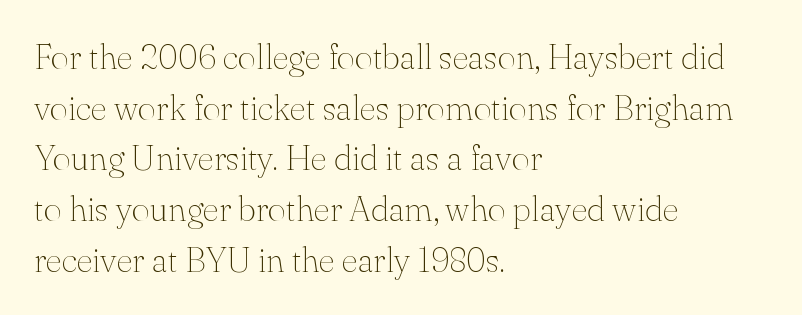
Q: Is the text bold? A: No.
Q: Is the text italic (slanted)? A: No, it is upright.
Q: Is the typeface a serif or a sans-serif typeface? A: Serif.
Q: Is the text underlined? A: No.
Q: How is the paragraph aligned? A: Left-aligned.
Q: Is the spacing between letters normal or unusually wide? A: Normal.
Q: Is the spacing between lines tight, normal or loose? A: Normal.
Q: Width (condensed, normal, or wide)? A: Normal.
Q: Stroke contrast? A: Medium.
Q: x-height? A: Small.
Q: Monospaced? A: No.
